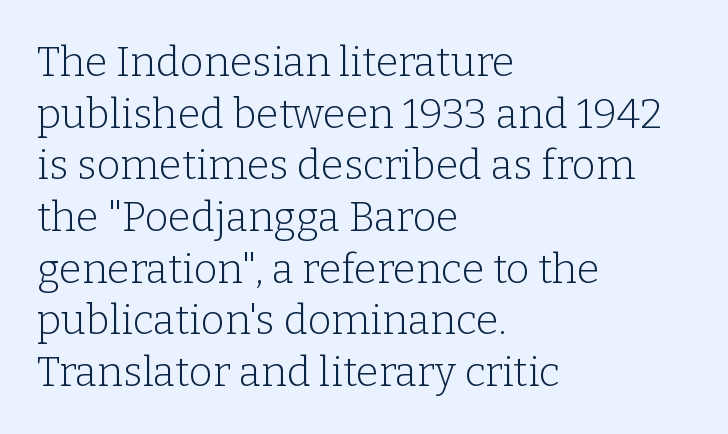
Designer's note — italics off, roman on. You could not count columns in this text — the font is proportionally spaced. Words float on clear page, feet unadorned. Is this a heavy cut? Hardly; it is regular or lighter. The tracking reads as untouched default to a designer's eye. The rendering shows small feet on the letterforms — a serif design.
